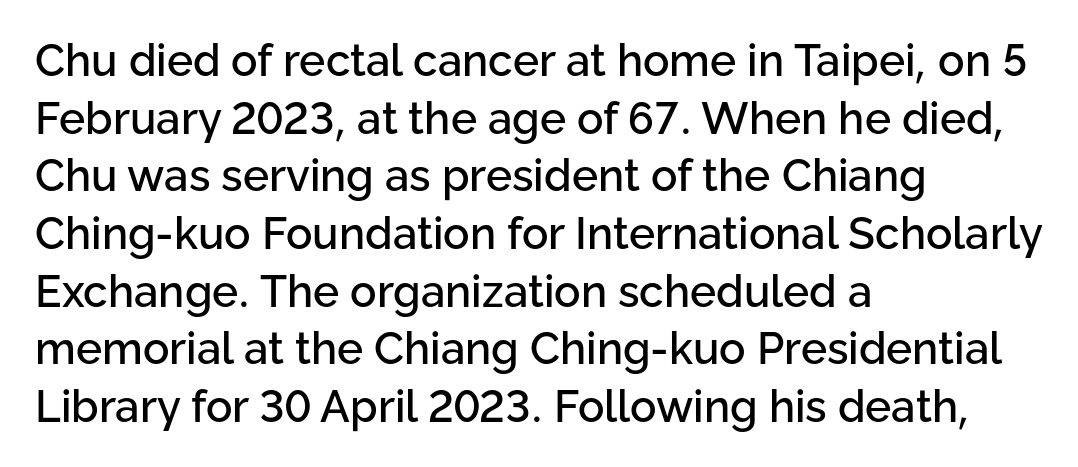
The strip under each line holds only bare page. The space between consecutive lines is moderate. Proportional: the letters do not fall into vertical columns. Notice how the stems are strictly vertical — no italics here. Unlike a traditional serif, this face leaves its strokes unadorned. The gaps between neighbouring characters are ordinary and unremarkable.
